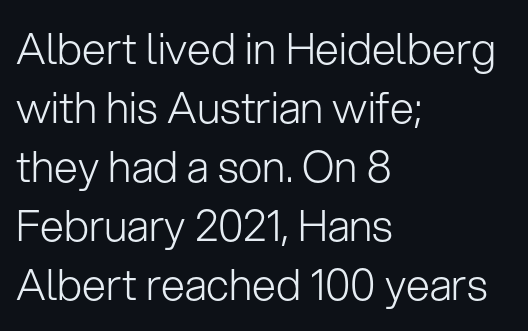
{"serif": "no", "italic": "no", "bold": "no", "weight": "light", "width": "normal", "stroke_contrast": "low", "x_height": "medium", "monospaced": "no", "underline": "no", "align": "left", "line_spacing": "normal", "line_spacing_ratio": 1.37, "letter_spacing": "normal", "letter_spacing_em": 0.0, "glyph_px": 43}
